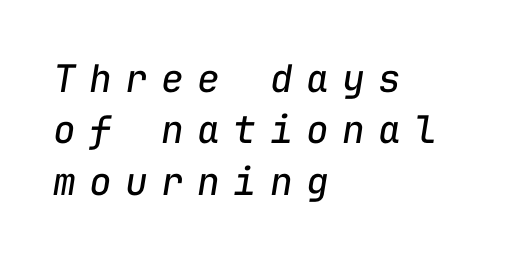
Q: Is the text bold? A: No.
Q: Is the text italic (slanted)? A: Yes, it leans right by about 9 degrees.
Q: Is the text underlined? A: No.
Q: How is the paragraph aligned? A: Left-aligned.
Q: Is the spacing between letters normal or unusually wide? A: Unusually wide.
Q: Is the spacing between lines tight, normal or loose? A: Normal.
Q: Width (condensed, normal, or wide)? A: Normal.
Q: Stroke contrast? A: Low.
Q: x-height? A: Medium.
Q: Monospaced? A: Yes.
